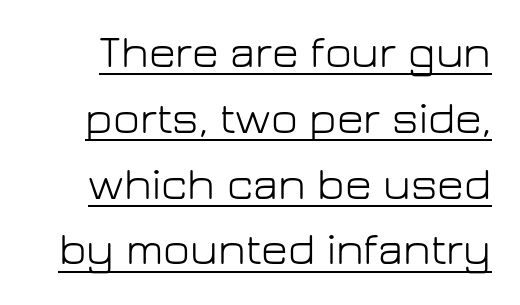
The face used here is proportionally spaced, like ordinary book or web type. Interline gaps are of average width in this sample. Nothing sits at the stroke ends, so this counts as sans-serif. Counters stay open thanks to moderate or lighter strokes. Nobody touched the tracking dial on this one. Italic: no, the glyphs are upright roman.
